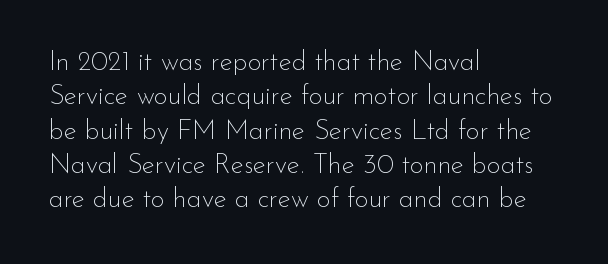
Q: Is the text bold? A: No.
Q: Is the text italic (slanted)? A: No, it is upright.
Q: Is the text underlined? A: No.
Q: How is the paragraph aligned? A: Left-aligned.
Q: Is the spacing between letters normal or unusually wide? A: Normal.
Q: Is the spacing between lines tight, normal or loose? A: Normal.
